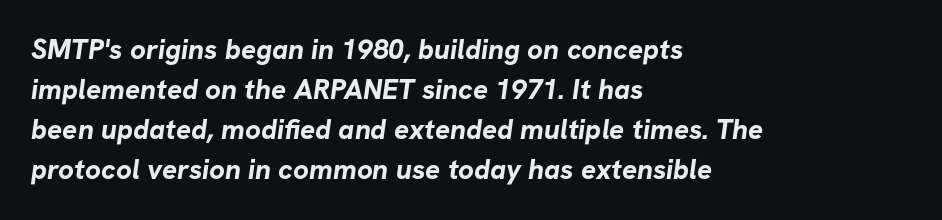
Each line starts at the same left margin while the right side varies. Check the space under the baseline: it is left empty. What kind of face is this? One without serifs — a sans. The rendering uses natural spacing where letterforms have individual widths. Every letter is thick-stroked: bold, no question.
